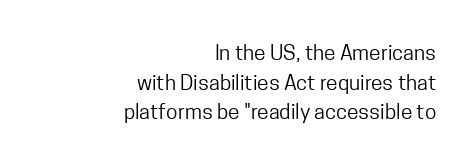
The image shows 21 px text type, upright; set right-aligned, normal line spacing (1.41x), normal letter spacing, not underlined.
